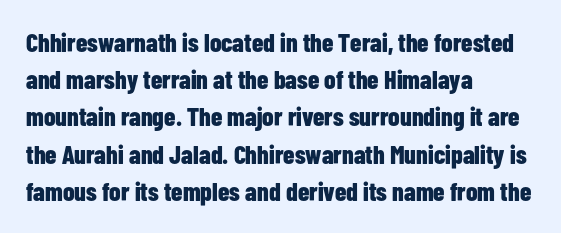
Q: Is the text bold? A: Yes.
Q: Is the text italic (slanted)? A: No, it is upright.
Q: Is the text underlined? A: No.
Q: How is the paragraph aligned? A: Left-aligned.
Q: Is the spacing between letters normal or unusually wide? A: Normal.
Q: Is the spacing between lines tight, normal or loose? A: Normal.
